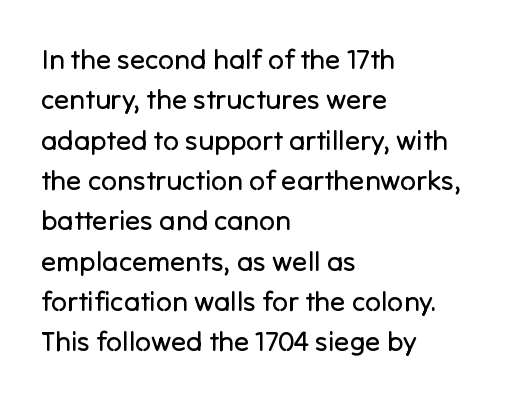
{"serif": "no", "italic": "no", "bold": "no", "weight": "regular", "width": "normal", "stroke_contrast": "low", "x_height": "medium", "monospaced": "no", "underline": "no", "align": "left", "line_spacing": "normal", "line_spacing_ratio": 1.44, "letter_spacing": "normal", "letter_spacing_em": 0.0, "glyph_px": 28}
